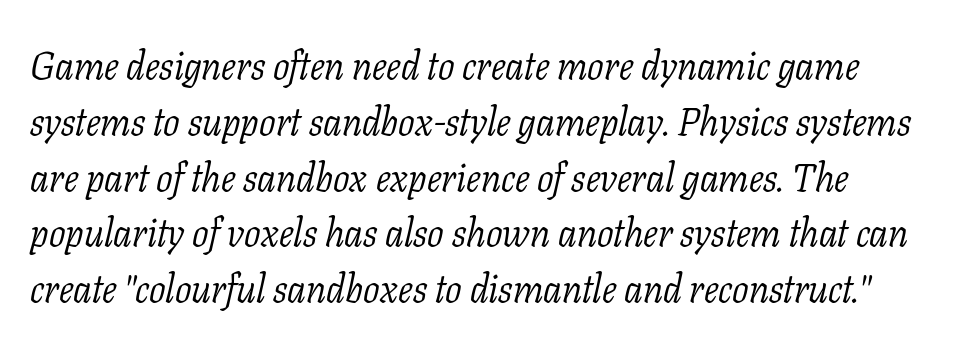
The image shows 39 px light serif type, italic (leaning right); set normal line spacing (1.43x), normal letter spacing, not underlined; low stroke contrast and a medium x-height.
